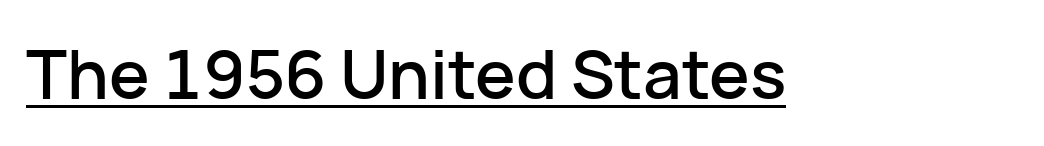
{"serif": "no", "italic": "no", "width": "normal", "stroke_contrast": "low", "x_height": "medium", "monospaced": "no", "underline": "yes", "letter_spacing": "normal", "letter_spacing_em": 0.0, "glyph_px": 68}
